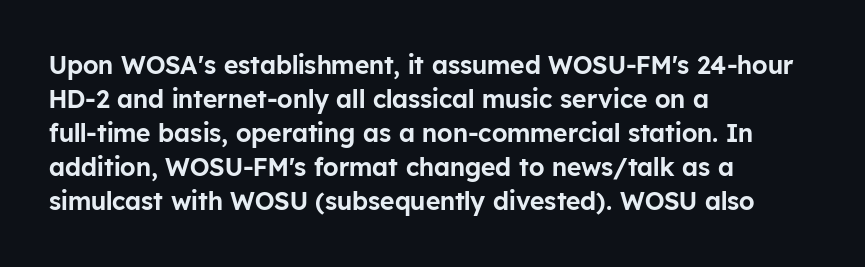
The image shows 25 px text type, upright; set left-aligned, normal line spacing (1.36x), normal letter spacing, not underlined.
